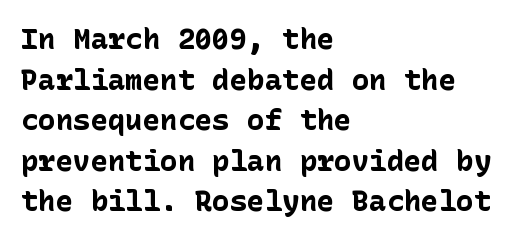
Q: Is the text bold? A: Yes.
Q: Is the text italic (slanted)? A: No, it is upright.
Q: Is the typeface a serif or a sans-serif typeface? A: Sans-serif.
Q: Is the text underlined? A: No.
Q: How is the paragraph aligned? A: Left-aligned.
Q: Is the spacing between letters normal or unusually wide? A: Normal.
Q: Is the spacing between lines tight, normal or loose? A: Normal.
Q: Width (condensed, normal, or wide)? A: Normal.
Q: Stroke contrast? A: Low.
Q: x-height? A: Medium.
